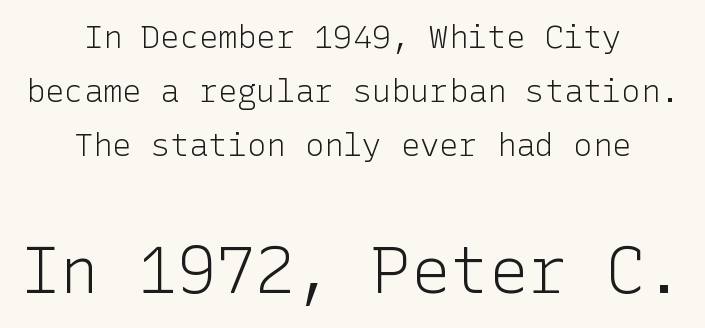
The image shows 65 px light sans-serif type, upright; set centered, normal line spacing (1.69x), normal letter spacing, not underlined; the second (bottom) block is 2.03x larger; low stroke contrast and a medium x-height.
